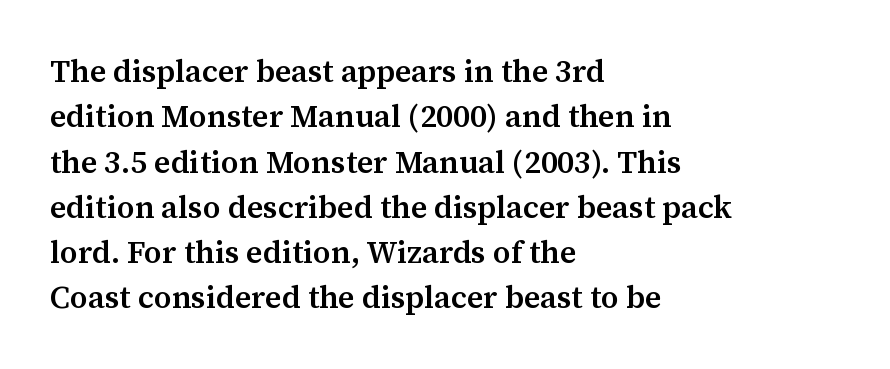
Q: Is the text bold? A: Semi-bold.
Q: Is the text italic (slanted)? A: No, it is upright.
Q: Is the typeface a serif or a sans-serif typeface? A: Serif.
Q: Is the text underlined? A: No.
Q: How is the paragraph aligned? A: Left-aligned.
Q: Is the spacing between letters normal or unusually wide? A: Normal.
Q: Is the spacing between lines tight, normal or loose? A: Normal.
Q: Width (condensed, normal, or wide)? A: Normal.
Q: Stroke contrast? A: Medium.
Q: x-height? A: Medium.
Q: Monospaced? A: No.
